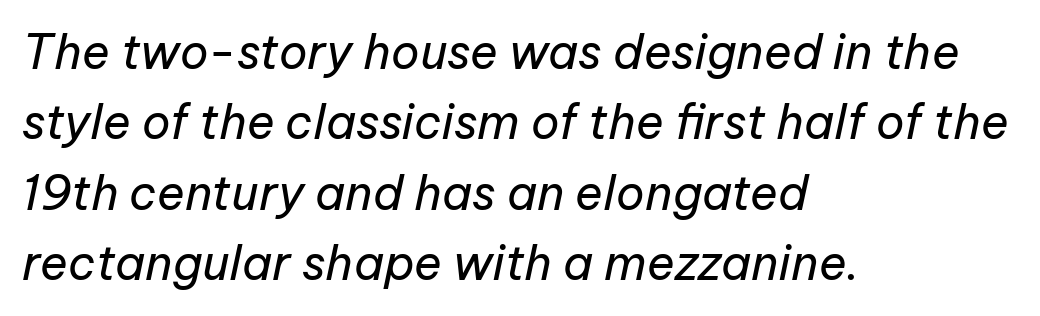
The image shows 47 px regular-weight type, italic (leaning right); set left-aligned, normal line spacing (1.5x), normal letter spacing, not underlined; low stroke contrast and a medium x-height.
